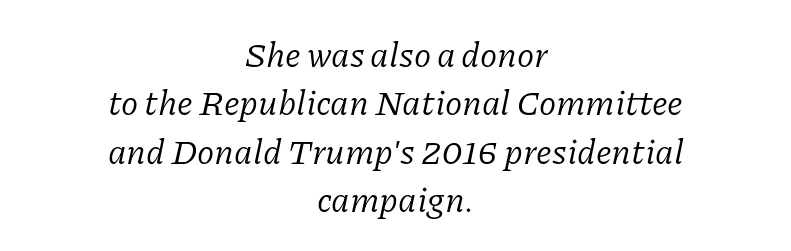
Q: Is the text bold? A: No.
Q: Is the text italic (slanted)? A: Yes, it leans right by about 11 degrees.
Q: Is the typeface a serif or a sans-serif typeface? A: Serif.
Q: Is the text underlined? A: No.
Q: How is the paragraph aligned? A: Centered.
Q: Is the spacing between letters normal or unusually wide? A: Normal.
Q: Is the spacing between lines tight, normal or loose? A: Normal.
Q: Width (condensed, normal, or wide)? A: Normal.
Q: Stroke contrast? A: Low.
Q: x-height? A: Medium.
Q: Monospaced? A: No.
